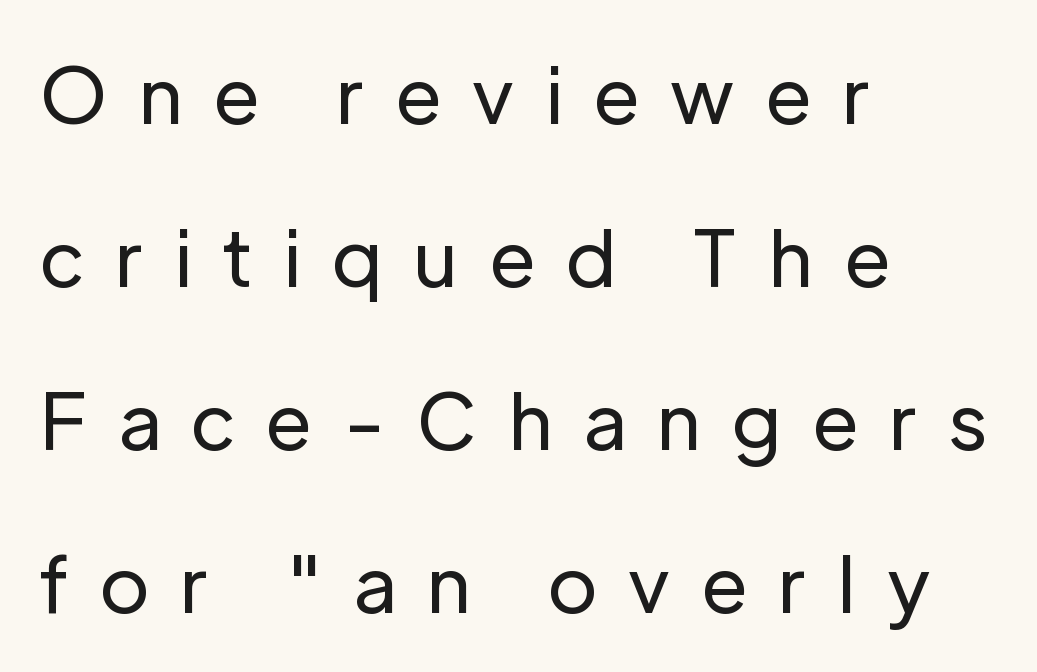
Q: Is the text bold? A: No.
Q: Is the text italic (slanted)? A: No, it is upright.
Q: Is the typeface a serif or a sans-serif typeface? A: Sans-serif.
Q: Is the text underlined? A: No.
Q: How is the paragraph aligned? A: Left-aligned.
Q: Is the spacing between letters normal or unusually wide? A: Unusually wide.
Q: Is the spacing between lines tight, normal or loose? A: Loose.
Q: Width (condensed, normal, or wide)? A: Normal.
Q: Stroke contrast? A: Low.
Q: x-height? A: Medium.
Q: Monospaced? A: No.
